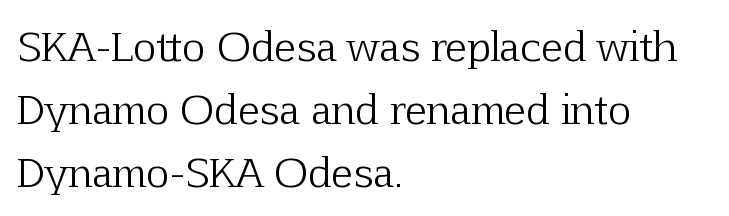
Q: Is the text bold? A: No.
Q: Is the text italic (slanted)? A: No, it is upright.
Q: Is the typeface a serif or a sans-serif typeface? A: Serif.
Q: Is the text underlined? A: No.
Q: How is the paragraph aligned? A: Left-aligned.
Q: Is the spacing between letters normal or unusually wide? A: Normal.
Q: Is the spacing between lines tight, normal or loose? A: Normal.
Q: Width (condensed, normal, or wide)? A: Normal.
Q: Stroke contrast? A: Low.
Q: x-height? A: Medium.
Q: Monospaced? A: No.
